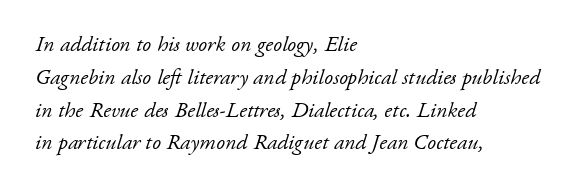
Style check: oblique. The leading is moderate, giving the passage an even texture. Has an underline been added? It has not. A classic flush-left, rag-right setting is used for this passage. Is the type heavy? It reads as light-to-regular instead. This rendering leaves character spacing at its baseline value.
